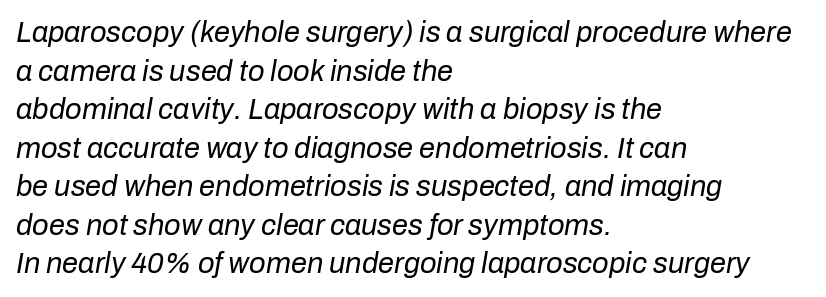
{"italic": "yes", "lean": "right", "slant_degrees": 10, "bold": "no", "weight": "regular", "width": "normal", "stroke_contrast": "low", "x_height": "medium", "monospaced": "no", "underline": "no", "align": "left", "line_spacing": "normal", "line_spacing_ratio": 1.33, "letter_spacing": "normal", "letter_spacing_em": 0.0, "glyph_px": 29}
